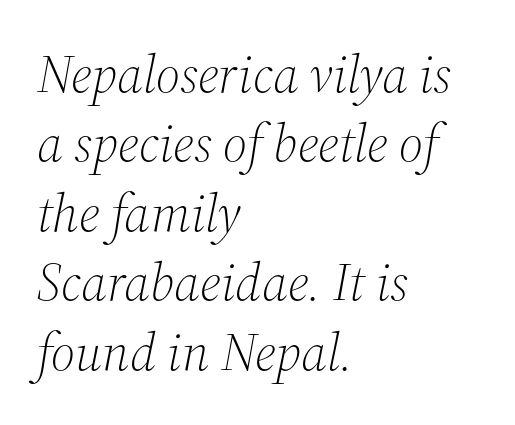
The image shows 53 px light serif type, italic (leaning right); set left-aligned, normal line spacing (1.31x), normal letter spacing, not underlined; medium stroke contrast and a medium x-height.
